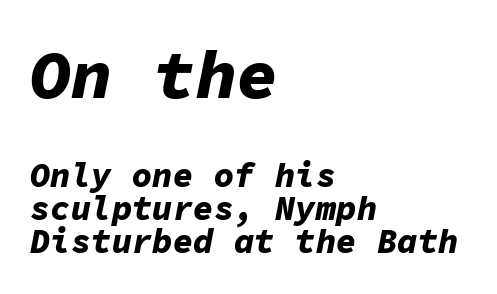
Q: Is the text bold? A: Yes.
Q: Is the text italic (slanted)? A: Yes, it leans right by about 11 degrees.
Q: Is the text underlined? A: No.
Q: How is the paragraph aligned? A: Left-aligned.
Q: Is the spacing between letters normal or unusually wide? A: Normal.
Q: Is the spacing between lines tight, normal or loose? A: Tight.
Q: Which block of text is set in a larger size, the first (top) or the second (bottom)? A: The first (top) one.
Q: Width (condensed, normal, or wide)? A: Normal.
Q: Stroke contrast? A: Low.
Q: x-height? A: Medium.
Q: Monospaced? A: Yes.
